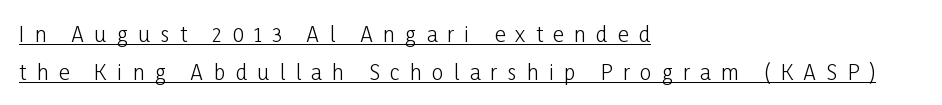
{"italic": "no", "bold": "no", "underline": "yes", "align": "left", "line_spacing_ratio": 1.8, "letter_spacing": "wide", "letter_spacing_em": 0.49, "glyph_px": 21}
